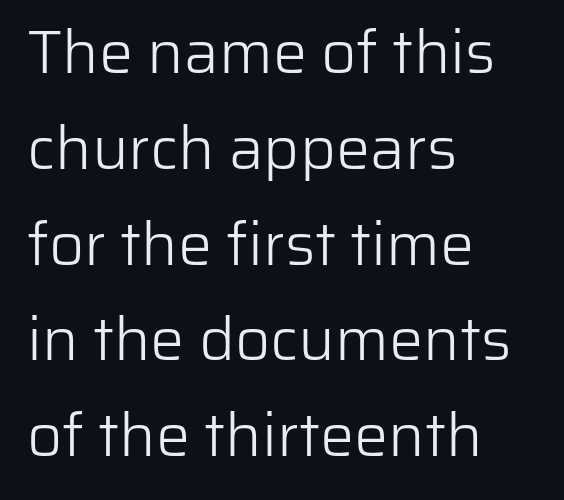
This is sans-serif lettering, the kind often seen on screens and signage. This rendering uses left alignment, leaving the right contour irregular. The string is rendered with underlining switched off. Stems and bowls with no extra thickness — not bold.
